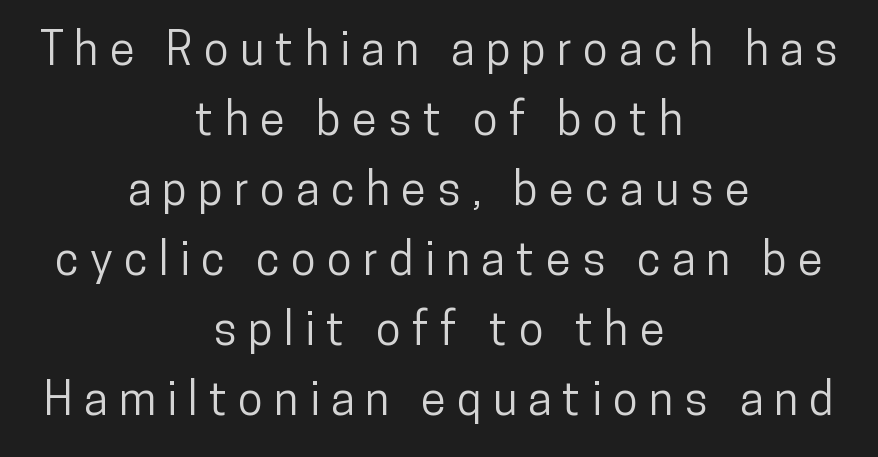
Q: Is the text italic (slanted)? A: No, it is upright.
Q: Is the typeface a serif or a sans-serif typeface? A: Sans-serif.
Q: Is the text underlined? A: No.
Q: How is the paragraph aligned? A: Centered.
Q: Is the spacing between letters normal or unusually wide? A: Unusually wide.
Q: Is the spacing between lines tight, normal or loose? A: Normal.
Q: Width (condensed, normal, or wide)? A: Condensed.
Q: Stroke contrast? A: Low.
Q: x-height? A: Medium.
Q: Monospaced? A: No.
